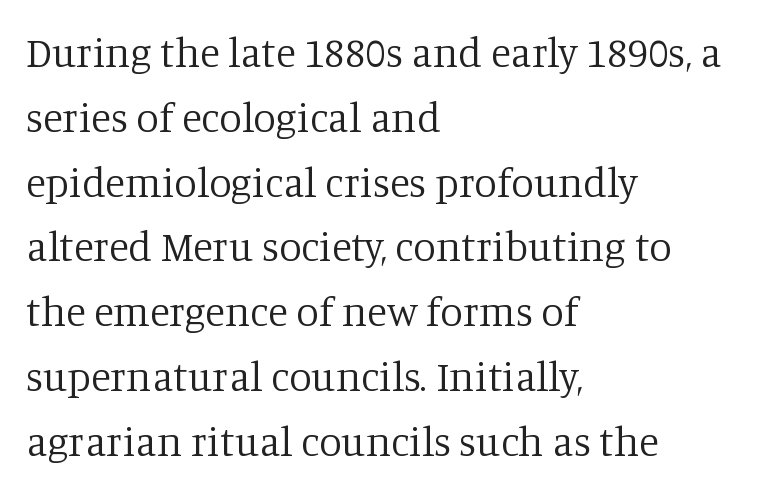
{"serif": "yes", "italic": "no", "bold": "no", "weight": "regular", "width": "normal", "stroke_contrast": "low", "x_height": "large", "monospaced": "no", "underline": "no", "align": "left", "line_spacing": "normal", "line_spacing_ratio": 1.58, "letter_spacing": "normal", "letter_spacing_em": 0.0, "glyph_px": 41}
